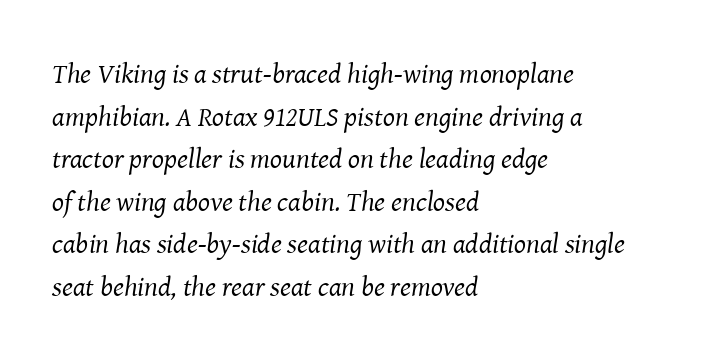
{"serif": "yes", "italic": "yes", "lean": "right", "slant_degrees": 8, "bold": "no", "weight": "regular", "width": "normal", "stroke_contrast": "medium", "x_height": "medium", "monospaced": "no", "underline": "no", "align": "left", "line_spacing": "normal", "line_spacing_ratio": 1.52, "letter_spacing": "normal", "letter_spacing_em": 0.0, "glyph_px": 28}
